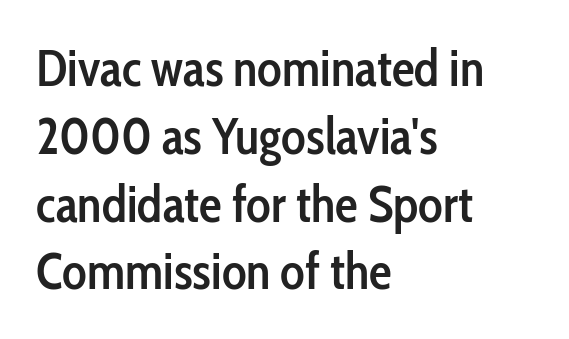
The image shows 51 px semibold, condensed sans-serif type, upright; set left-aligned, normal line spacing (1.33x), normal letter spacing, not underlined; low stroke contrast and a medium x-height.
